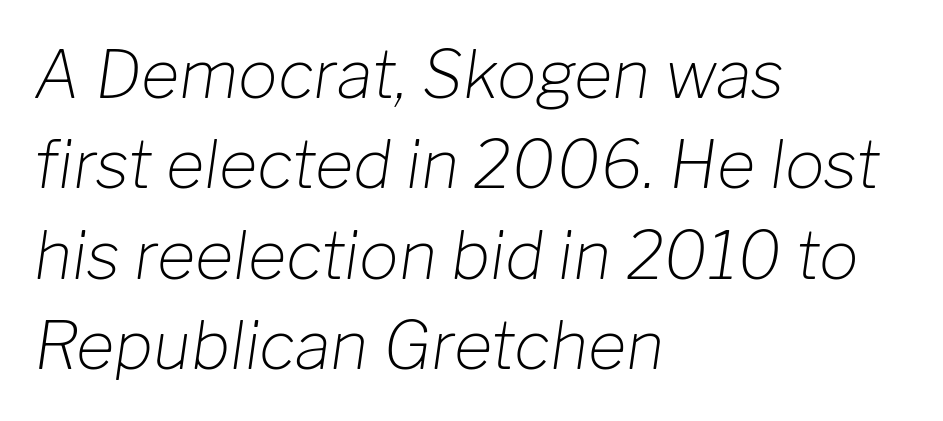
{"italic": "yes", "lean": "right", "slant_degrees": 8, "bold": "no", "weight": "light", "width": "normal", "stroke_contrast": "low", "x_height": "medium", "monospaced": "no", "underline": "no", "align": "left", "line_spacing": "normal", "line_spacing_ratio": 1.37, "letter_spacing": "normal", "letter_spacing_em": 0.0, "glyph_px": 66}
